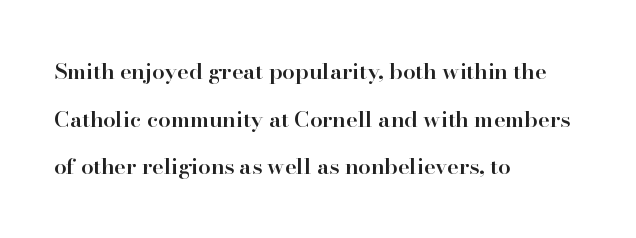
Decoration check: the copy has no underline. Is there any slant? The stems are plumb. Compared with a centered layout, this one pins lines to the left instead. Typesetter's note: demi weight, one step under bold.
